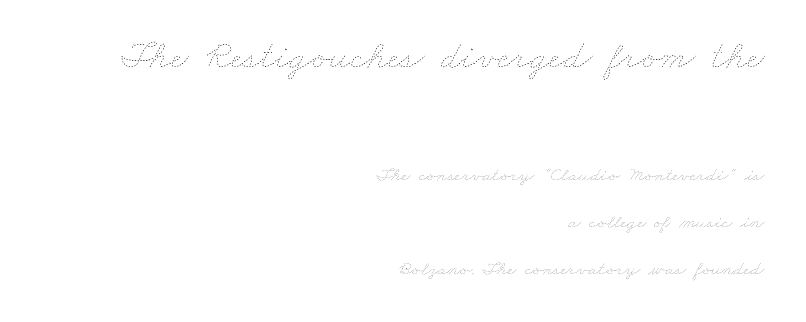
{"bold": "no", "weight": "thin", "width": "wide", "stroke_contrast": "low", "x_height": "small", "monospaced": "no", "underline": "no", "align": "right", "line_spacing": "loose", "line_spacing_ratio": 2.35, "letter_spacing": "normal", "letter_spacing_em": 0.0, "larger_block": "first", "size_ratio": 2.0, "glyph_px": 40}
